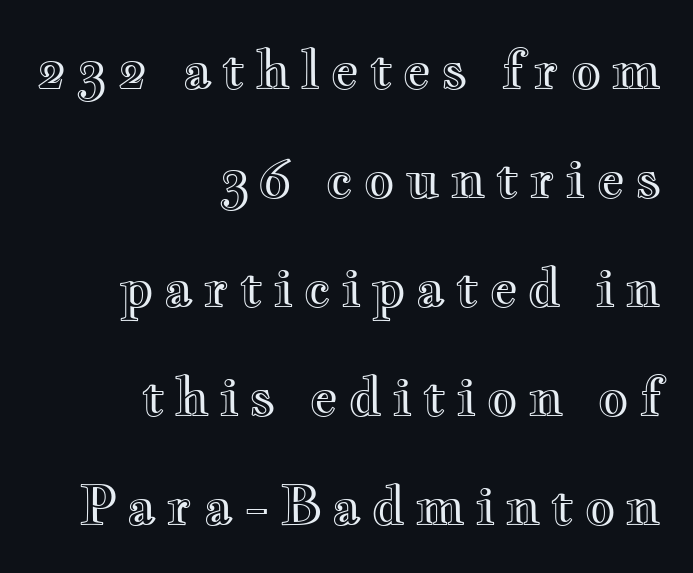
Q: Is the text italic (slanted)? A: No, it is upright.
Q: Is the text underlined? A: No.
Q: How is the paragraph aligned? A: Right-aligned.
Q: Is the spacing between lines tight, normal or loose? A: Loose.
Q: Width (condensed, normal, or wide)? A: Wide.
Q: x-height? A: Small.
Q: Monospaced? A: No.
